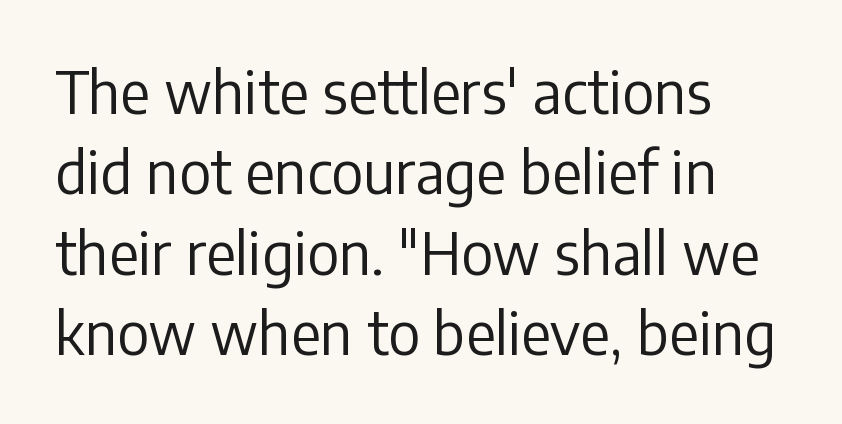
{"serif": "no", "italic": "no", "bold": "no", "weight": "regular", "width": "normal", "stroke_contrast": "low", "x_height": "medium", "monospaced": "no", "underline": "no", "align": "left", "line_spacing": "normal", "line_spacing_ratio": 1.41, "letter_spacing": "normal", "letter_spacing_em": 0.0, "glyph_px": 57}
